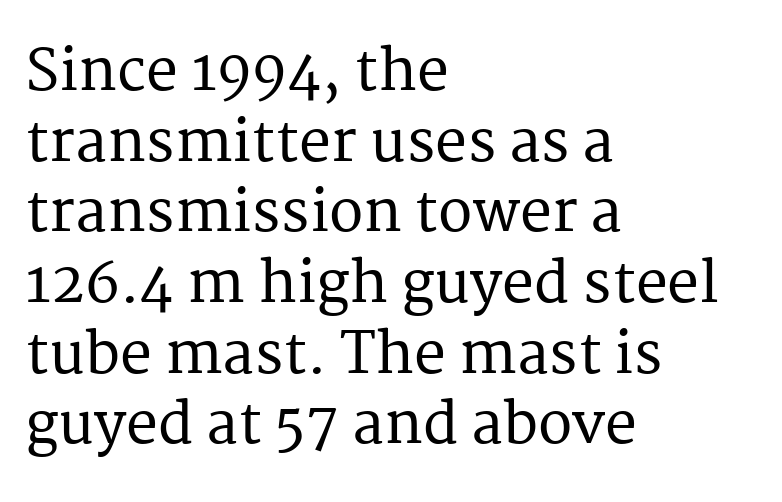
The image shows 57 px serif type, upright; set left-aligned, line spacing 1.24x, normal letter spacing, not underlined; medium stroke contrast and a medium x-height.
